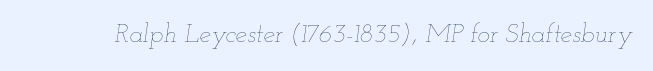
{"italic": "yes", "lean": "right", "slant_degrees": 12, "bold": "no", "underline": "no", "letter_spacing": "normal", "letter_spacing_em": 0.0, "glyph_px": 26}
